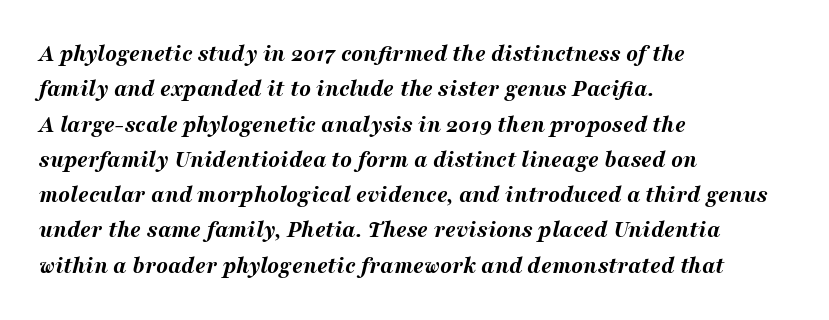
Q: Is the text bold? A: Yes.
Q: Is the text italic (slanted)? A: Yes, it leans right by about 16 degrees.
Q: Is the text underlined? A: No.
Q: How is the paragraph aligned? A: Left-aligned.
Q: Is the spacing between letters normal or unusually wide? A: Normal.
Q: Is the spacing between lines tight, normal or loose? A: Normal.
